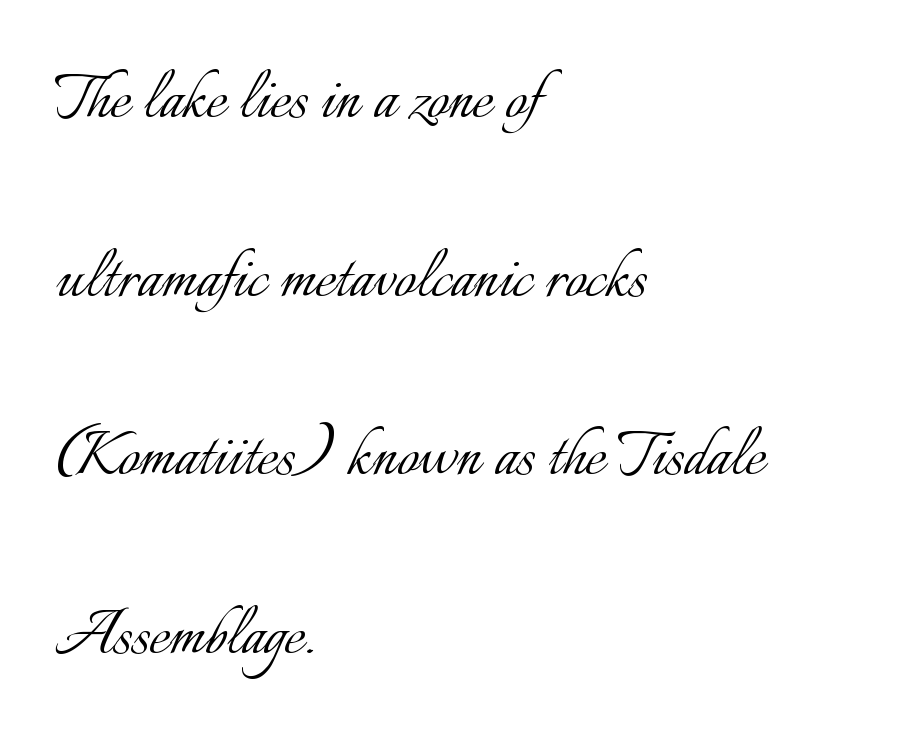
The designer dialed line spacing up above the default. One-word summary of the alignment: left. You could call the tracking neutral — neither tight nor loose.
